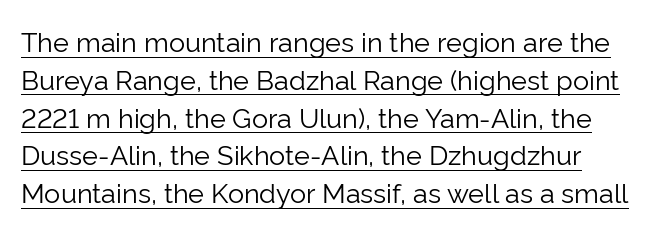
Weight: regular or lighter. The string is rendered with underlining switched on. Does extra space separate the letters? No, they use regular spacing. Posture: upright roman.
